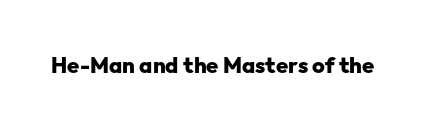
{"italic": "no", "bold": "yes", "underline": "no", "letter_spacing": "normal", "letter_spacing_em": 0.0, "glyph_px": 22}
